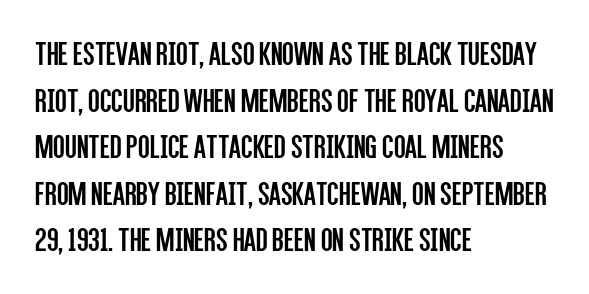
The image shows 34 px regular-weight, condensed sans-serif type, upright; set left-aligned, normal line spacing (1.37x), normal letter spacing, not underlined; low stroke contrast and a large x-height.
